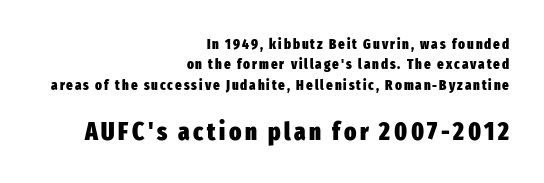
Typesetter's note — lower block bumped up in size, upper block left smaller. These lines are set flush right with a ragged left edge. Whoever set this chose a conventional vertical rhythm. The lettering holds an erect, upright posture throughout. The space directly below the letters is spotless. Pretty heavy lettering here — definitely bold.
